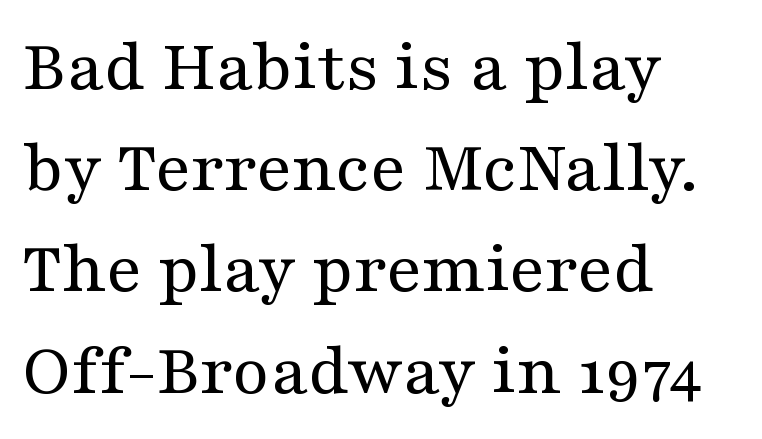
Q: Is the text bold? A: No.
Q: Is the text italic (slanted)? A: No, it is upright.
Q: Is the typeface a serif or a sans-serif typeface? A: Serif.
Q: Is the text underlined? A: No.
Q: How is the paragraph aligned? A: Left-aligned.
Q: Is the spacing between letters normal or unusually wide? A: Normal.
Q: Is the spacing between lines tight, normal or loose? A: Normal.
Q: Width (condensed, normal, or wide)? A: Wide.
Q: Stroke contrast? A: Medium.
Q: x-height? A: Medium.
Q: Monospaced? A: No.
